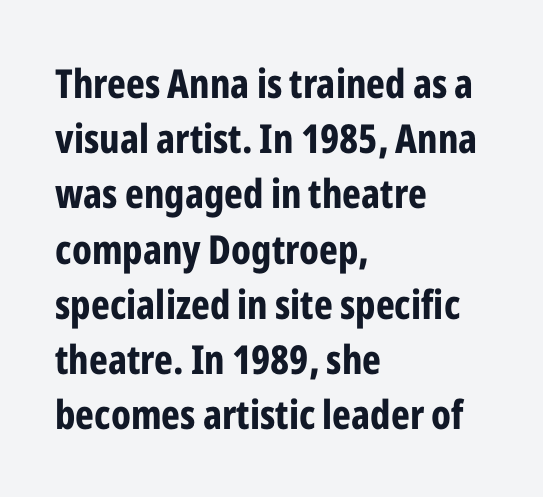
Q: Is the text bold? A: Yes.
Q: Is the text italic (slanted)? A: No, it is upright.
Q: Is the typeface a serif or a sans-serif typeface? A: Sans-serif.
Q: Is the text underlined? A: No.
Q: How is the paragraph aligned? A: Left-aligned.
Q: Is the spacing between letters normal or unusually wide? A: Normal.
Q: Is the spacing between lines tight, normal or loose? A: Normal.
Q: Width (condensed, normal, or wide)? A: Condensed.
Q: Stroke contrast? A: Low.
Q: x-height? A: Medium.
Q: Monospaced? A: No.
